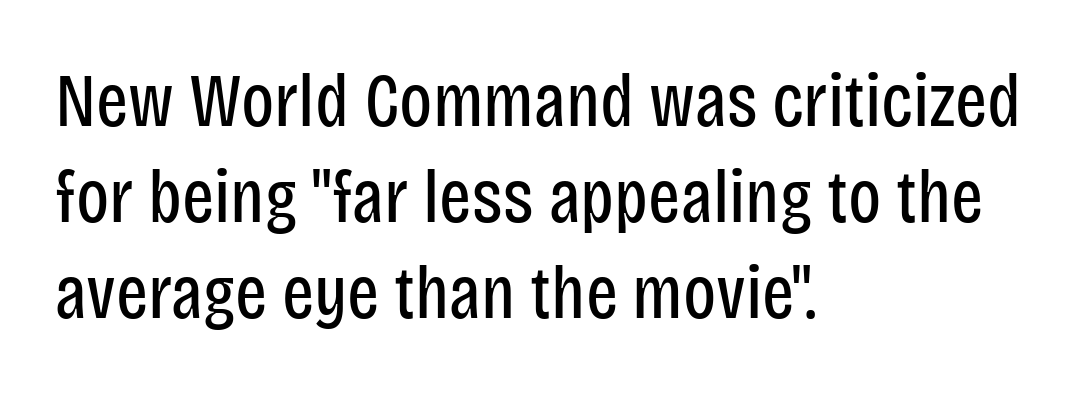
The compositor pushed each line to the left boundary. Does the leading feel generous? No, just average. Looks like regular typesetting: each glyph gets only the width it needs. Check where the strokes stop: nothing finishes them off — pure sans. Underlining? Definitely not there. Is there any slant? The stems are plumb.
